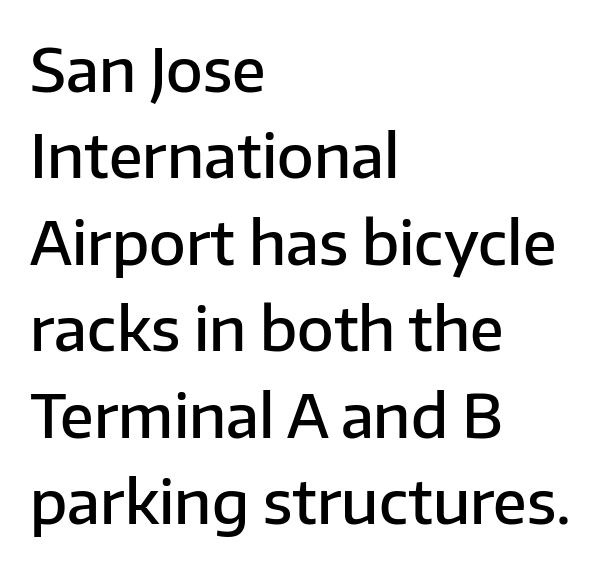
The image shows 60 px semibold sans-serif type, upright; set left-aligned, normal line spacing (1.44x), normal letter spacing, not underlined; low stroke contrast and a medium x-height.
